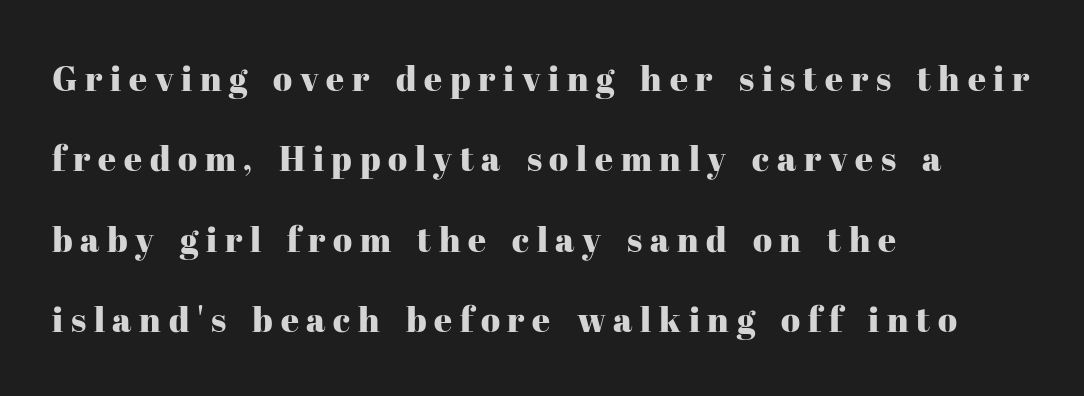
{"serif": "yes", "italic": "no", "width": "normal", "stroke_contrast": "high", "x_height": "medium", "monospaced": "no", "underline": "no", "align": "left", "line_spacing": "loose", "line_spacing_ratio": 2.3, "letter_spacing": "wide", "letter_spacing_em": 0.22, "glyph_px": 35}
